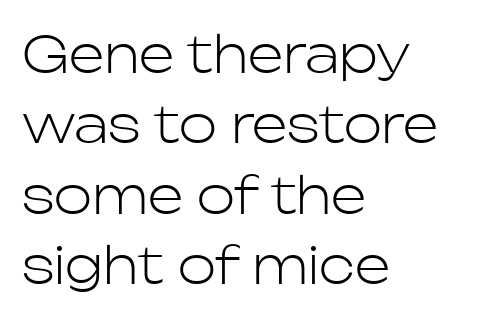
{"serif": "no", "italic": "no", "bold": "no", "weight": "light", "width": "normal", "stroke_contrast": "low", "x_height": "medium", "monospaced": "no", "underline": "no", "align": "left", "line_spacing": "normal", "line_spacing_ratio": 1.38, "letter_spacing": "normal", "letter_spacing_em": 0.0, "glyph_px": 51}
